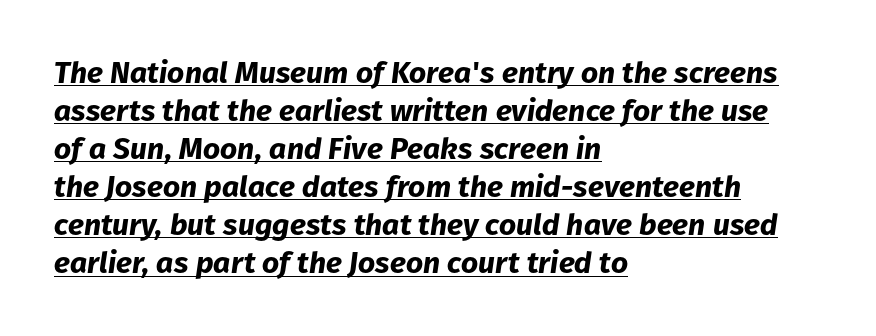
The image shows 30 px bold type, italic (leaning right); set left-aligned, normal line spacing (1.27x), normal letter spacing, underlined; low stroke contrast and a medium x-height.
